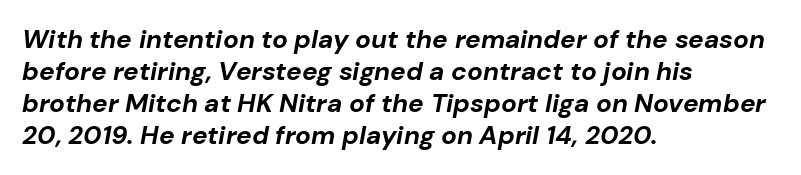
The image shows 26 px bold type, italic (leaning right); set left-aligned, line spacing 1.23x, normal letter spacing, not underlined.
